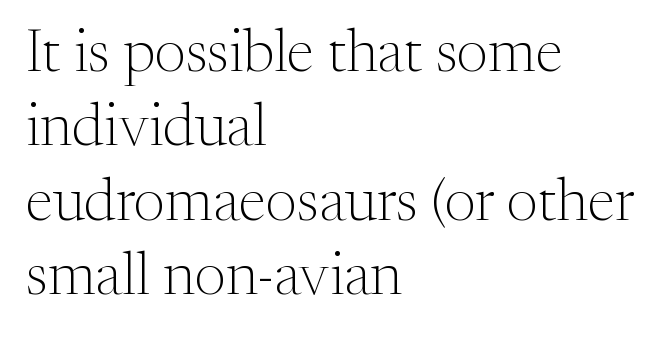
{"serif": "yes", "italic": "no", "bold": "no", "weight": "light", "width": "normal", "stroke_contrast": "medium", "x_height": "medium", "monospaced": "no", "underline": "no", "align": "left", "line_spacing_ratio": 1.24, "letter_spacing": "normal", "letter_spacing_em": 0.0, "glyph_px": 60}
